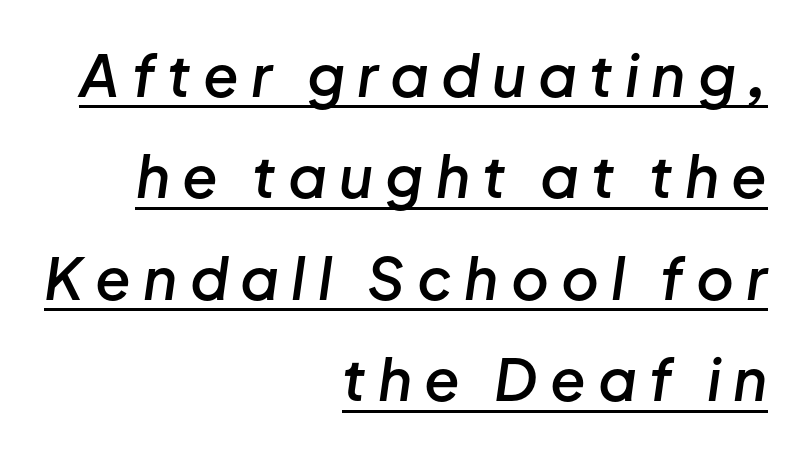
Q: Is the text bold? A: Semi-bold.
Q: Is the text italic (slanted)? A: Yes, it leans right by about 8 degrees.
Q: Is the text underlined? A: Yes.
Q: How is the paragraph aligned? A: Right-aligned.
Q: Is the spacing between letters normal or unusually wide? A: Unusually wide.
Q: Width (condensed, normal, or wide)? A: Normal.
Q: Stroke contrast? A: Low.
Q: x-height? A: Medium.
Q: Monospaced? A: No.
